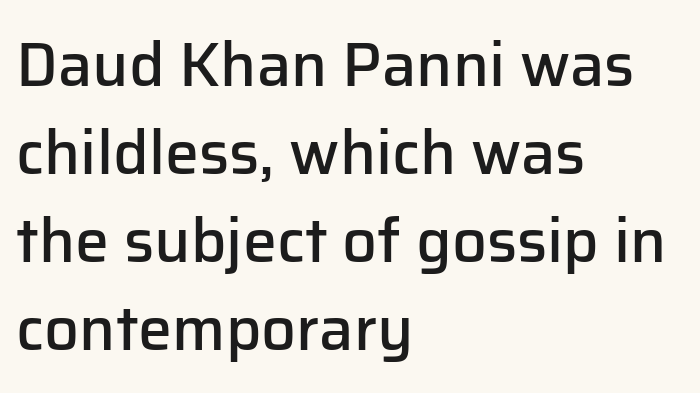
Q: Is the text bold? A: Semi-bold.
Q: Is the text italic (slanted)? A: No, it is upright.
Q: Is the typeface a serif or a sans-serif typeface? A: Sans-serif.
Q: Is the text underlined? A: No.
Q: How is the paragraph aligned? A: Left-aligned.
Q: Is the spacing between letters normal or unusually wide? A: Normal.
Q: Is the spacing between lines tight, normal or loose? A: Normal.
Q: Width (condensed, normal, or wide)? A: Normal.
Q: Stroke contrast? A: Low.
Q: x-height? A: Medium.
Q: Monospaced? A: No.
